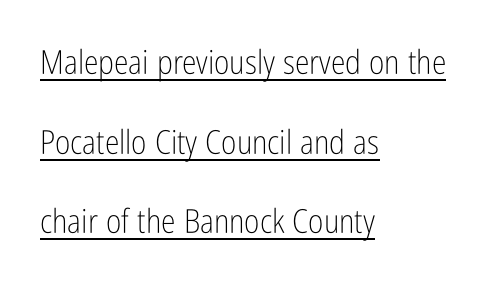
The image shows 33 px light, condensed sans-serif type, upright; set left-aligned, loose line spacing (2.41x), normal letter spacing, underlined; low stroke contrast and a medium x-height.
